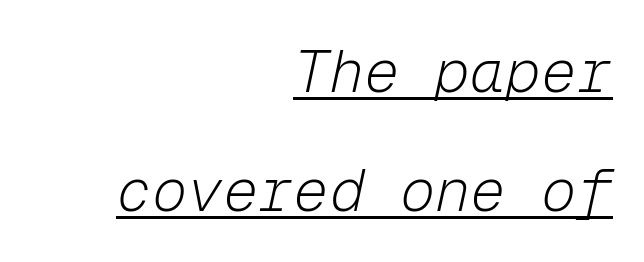
Q: Is the text bold? A: No.
Q: Is the text italic (slanted)? A: Yes, it leans right by about 12 degrees.
Q: Is the text underlined? A: Yes.
Q: How is the paragraph aligned? A: Right-aligned.
Q: Is the spacing between letters normal or unusually wide? A: Normal.
Q: Is the spacing between lines tight, normal or loose? A: Loose.
Q: Width (condensed, normal, or wide)? A: Normal.
Q: Stroke contrast? A: Low.
Q: x-height? A: Medium.
Q: Monospaced? A: Yes.
